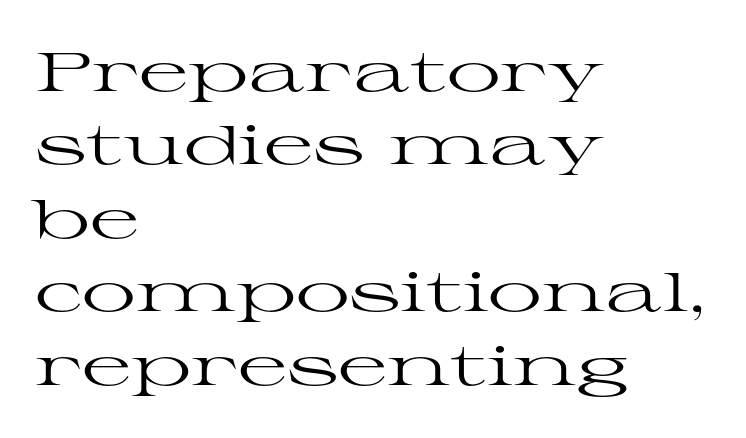
{"serif": "yes", "italic": "no", "bold": "no", "weight": "regular", "width": "wide", "stroke_contrast": "high", "x_height": "medium", "monospaced": "no", "underline": "no", "align": "left", "line_spacing": "normal", "line_spacing_ratio": 1.36, "letter_spacing": "normal", "letter_spacing_em": 0.0, "glyph_px": 54}
